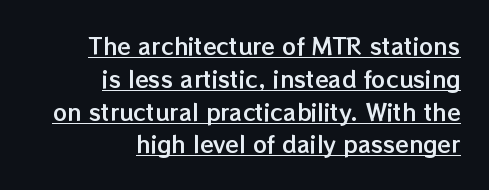
The image shows 22 px text type, upright; set right-aligned, normal line spacing (1.49x), normal letter spacing, underlined.
